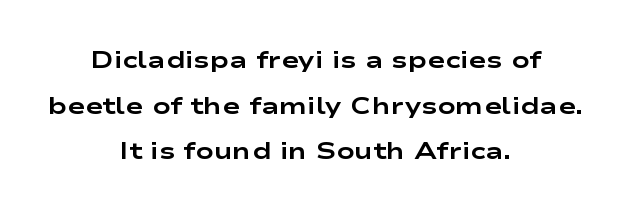
The characters look thick and weighty, a clear bold. Every character sits straight up, as roman type does. One glance says open: line gaps are wider than usual. Nobody drew a line under any word here.
